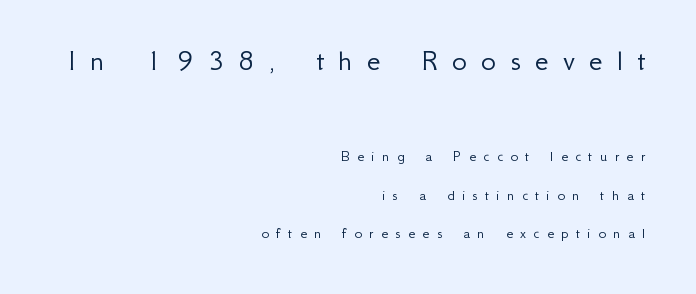
Q: Is the text bold? A: No.
Q: Is the text italic (slanted)? A: No, it is upright.
Q: Is the typeface a serif or a sans-serif typeface? A: Sans-serif.
Q: Is the text underlined? A: No.
Q: How is the paragraph aligned? A: Right-aligned.
Q: Is the spacing between letters normal or unusually wide? A: Unusually wide.
Q: Is the spacing between lines tight, normal or loose? A: Loose.
Q: Which block of text is set in a larger size, the first (top) or the second (bottom)? A: The first (top) one.
Q: Width (condensed, normal, or wide)? A: Normal.
Q: Stroke contrast? A: Low.
Q: x-height? A: Small.
Q: Monospaced? A: No.
